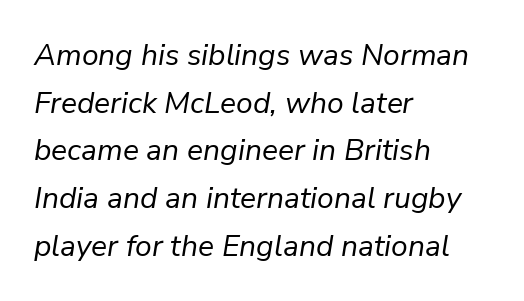
{"italic": "yes", "lean": "right", "slant_degrees": 9, "bold": "no", "weight": "regular", "width": "normal", "stroke_contrast": "low", "x_height": "medium", "monospaced": "no", "underline": "no", "align": "left", "line_spacing": "normal", "line_spacing_ratio": 1.59, "letter_spacing": "normal", "letter_spacing_em": 0.0, "glyph_px": 30}
